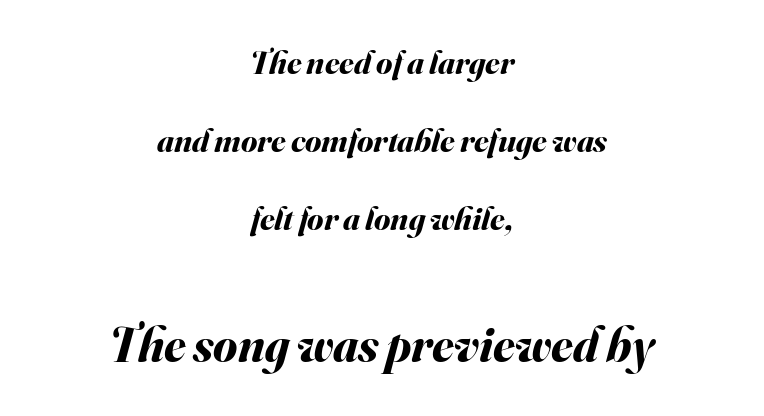
The image shows 49 px bold type, italic (leaning right); set centered, loose line spacing (2.36x), normal letter spacing, not underlined; the second (bottom) block is 1.48x larger; medium stroke contrast and a small x-height.
